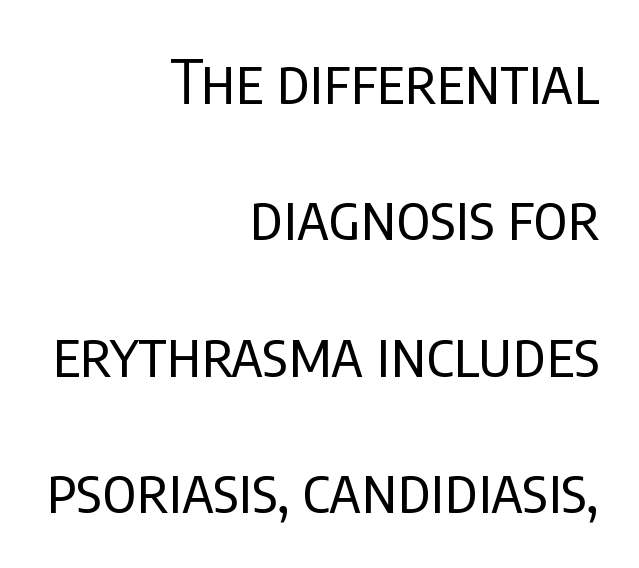
Whoever set this chose breathing room over compactness in the vertical rhythm. The passage shown is typed in a proportional face where columns would drift. Horizontal alignment here is rightward, an uncommon choice for prose. If you drew a line through each stem, it would be perfectly vertical. These glyphs show unthickened strokes, regular width or finer.
